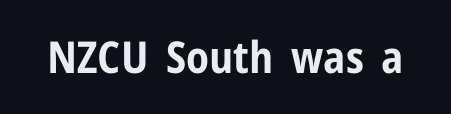
{"serif": "no", "italic": "no", "bold": "yes", "weight": "bold", "width": "condensed", "stroke_contrast": "low", "x_height": "medium", "monospaced": "no", "underline": "no", "letter_spacing": "normal", "letter_spacing_em": 0.0, "glyph_px": 44}
